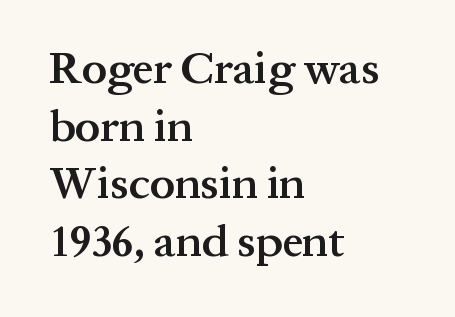
{"serif": "yes", "italic": "no", "bold": "semi", "weight": "semibold", "width": "normal", "stroke_contrast": "medium", "x_height": "medium", "monospaced": "no", "underline": "no", "align": "left", "line_spacing": "normal", "line_spacing_ratio": 1.28, "letter_spacing": "normal", "letter_spacing_em": 0.0, "glyph_px": 45}
